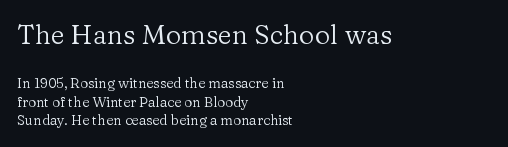
The image shows 27 px text type, upright; set left-aligned, normal line spacing (1.32x), normal letter spacing, not underlined; the first (top) block is 1.93x larger.
